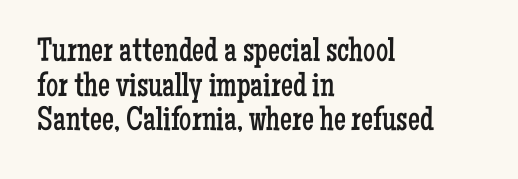
{"serif": "yes", "italic": "no", "bold": "no", "weight": "regular", "width": "condensed", "stroke_contrast": "low", "x_height": "medium", "monospaced": "no", "underline": "no", "align": "left", "line_spacing": "tight", "line_spacing_ratio": 1.02, "letter_spacing": "normal", "letter_spacing_em": 0.0, "glyph_px": 34}
